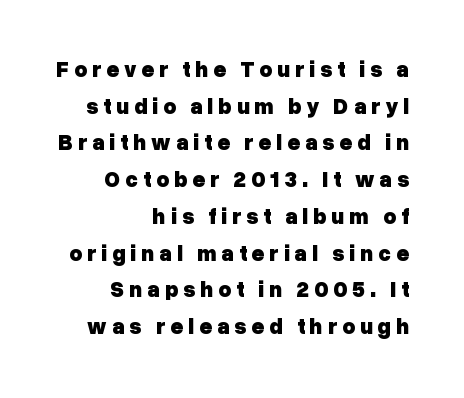
The image shows 22 px bold type, upright; set right-aligned, normal line spacing (1.67x), unusually wide letter spacing (+0.22 em), not underlined.
